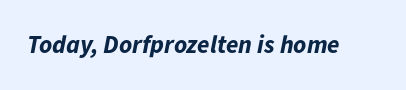
The image shows 25 px bold type, italic (leaning right); set normal letter spacing, not underlined.
